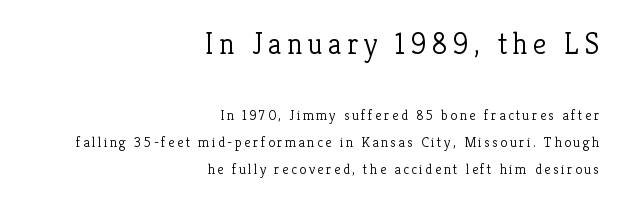
This sample is right-justified, so line beginnings fall wherever the words allow. This reads as an unemphasized weight, regular at the heaviest. Baseline-to-baseline distance is far greater than the letter height. The first block has been scaled up relative to the second.
